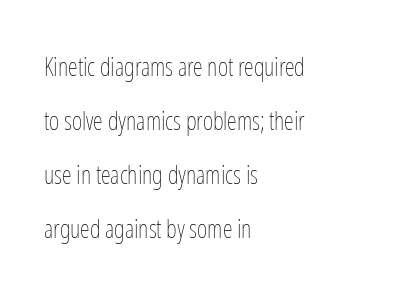
{"italic": "no", "bold": "no", "underline": "no", "align": "left", "line_spacing": "loose", "line_spacing_ratio": 2.16, "letter_spacing": "normal", "letter_spacing_em": 0.0, "glyph_px": 25}
